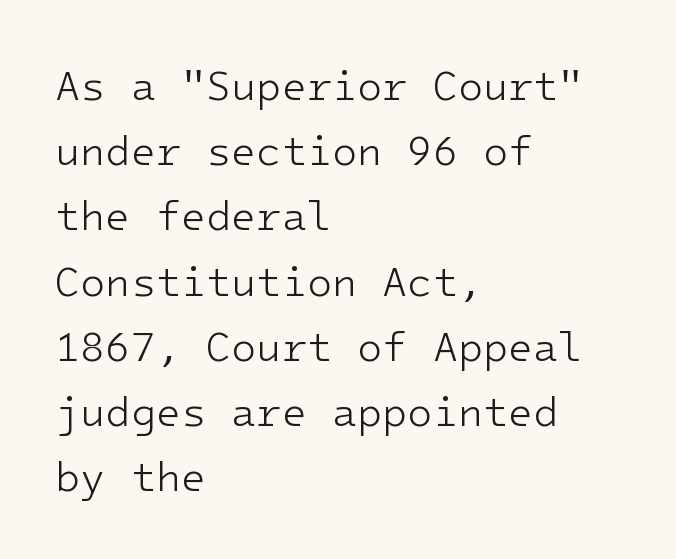
Q: Is the text bold? A: No.
Q: Is the text italic (slanted)? A: No, it is upright.
Q: Is the typeface a serif or a sans-serif typeface? A: Sans-serif.
Q: Is the text underlined? A: No.
Q: How is the paragraph aligned? A: Left-aligned.
Q: Is the spacing between letters normal or unusually wide? A: Normal.
Q: Is the spacing between lines tight, normal or loose? A: Normal.
Q: Width (condensed, normal, or wide)? A: Normal.
Q: Stroke contrast? A: Low.
Q: x-height? A: Medium.
Q: Monospaced? A: Yes.
